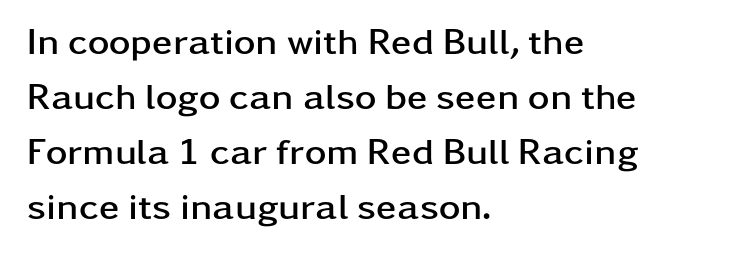
{"serif": "no", "italic": "no", "bold": "yes", "weight": "semibold", "width": "wide", "stroke_contrast": "low", "x_height": "medium", "monospaced": "no", "underline": "no", "align": "left", "line_spacing": "normal", "line_spacing_ratio": 1.49, "letter_spacing": "normal", "letter_spacing_em": 0.0, "glyph_px": 37}
